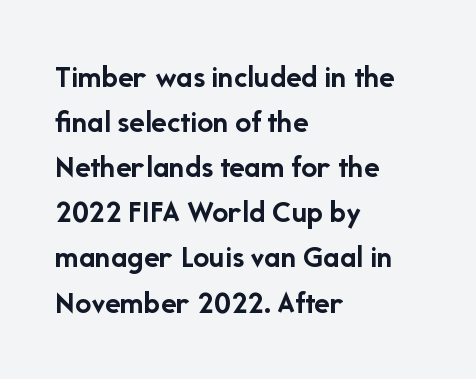
The image shows 32 px semibold sans-serif type, upright; set left-aligned, normal line spacing (1.41x), normal letter spacing, not underlined; low stroke contrast and a medium x-height.
